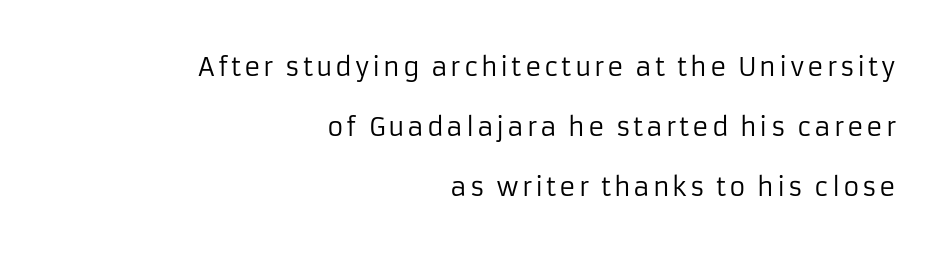
The image shows 25 px text type, upright; set right-aligned, loose line spacing (2.4x), not underlined.
